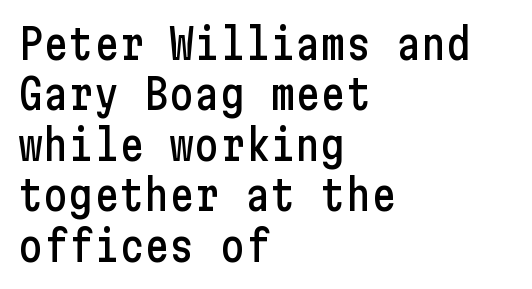
Designer's note — italics off, roman on. Notice how the passage keeps a crisp vertical edge on the left only. The passage shown has conventional tracking throughout. Each row of text sits above clean, open space. Does the type have serifs? No, each stem ends abruptly.
